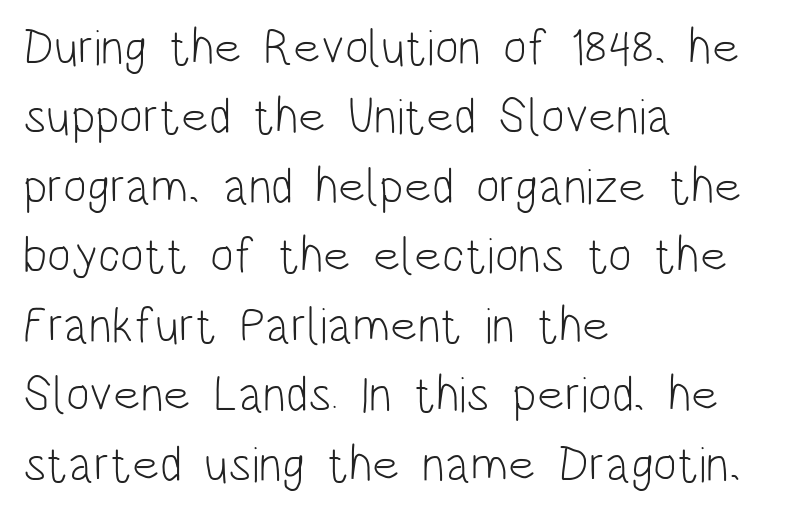
Whoever set this chose a conventional vertical rhythm. To sum up the face: it is a sans, with no serifs. The letters stand upright; this is a roman face. Stroke thickness stays within the range of a standard reading face or lighter.
